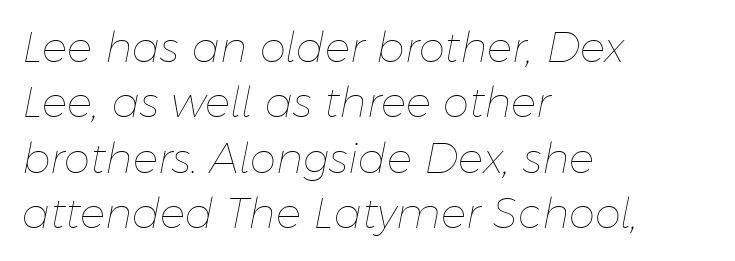
Decoration check: the copy has no underline. Does the lettering tilt? It does — this is italic. Weight: not bold — regular or lighter. Does the leading feel generous? No, just average. The face used here is proportionally spaced, like ordinary book or web type. In CSS terms this would be text-align: left.
